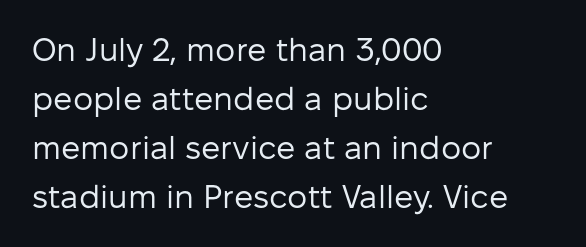
{"serif": "no", "italic": "no", "bold": "no", "weight": "regular", "width": "normal", "stroke_contrast": "low", "x_height": "medium", "monospaced": "no", "underline": "no", "align": "left", "line_spacing": "normal", "line_spacing_ratio": 1.53, "letter_spacing": "normal", "letter_spacing_em": 0.0, "glyph_px": 32}
